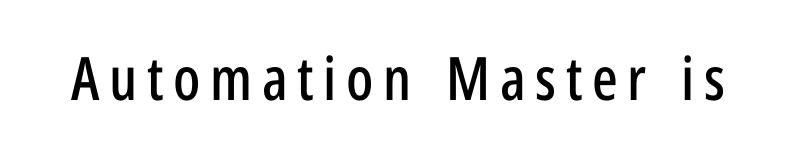
Quick note: not italic, upright. The passage shown is typed in a proportional face where columns would drift. The space directly below the letters is spotless. Unlike a traditional serif, this face leaves its strokes unadorned.
